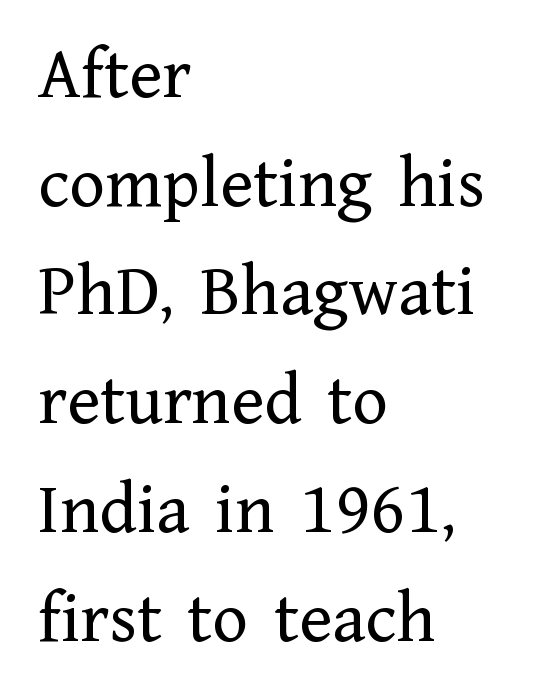
{"serif": "yes", "italic": "no", "bold": "no", "weight": "regular", "width": "normal", "stroke_contrast": "low", "x_height": "medium", "monospaced": "no", "underline": "no", "align": "left", "line_spacing": "normal", "line_spacing_ratio": 1.45, "letter_spacing": "normal", "letter_spacing_em": 0.0, "glyph_px": 75}
